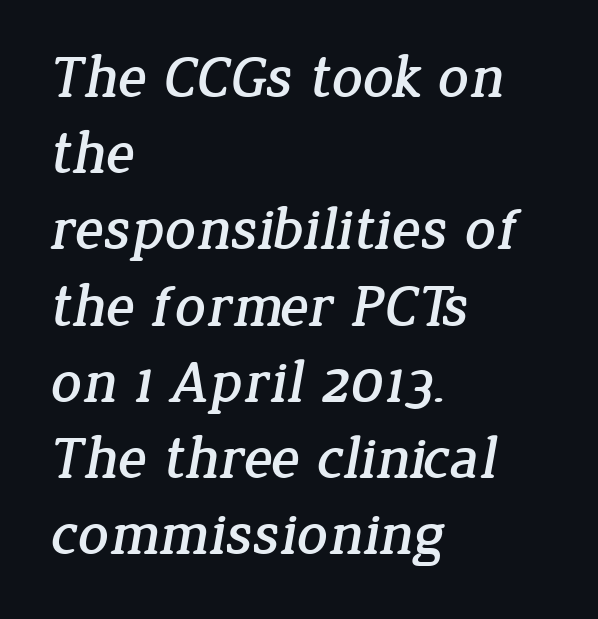
Q: Is the typeface a serif or a sans-serif typeface? A: Serif.
Q: Is the text underlined? A: No.
Q: How is the paragraph aligned? A: Left-aligned.
Q: Is the spacing between letters normal or unusually wide? A: Normal.
Q: Is the spacing between lines tight, normal or loose? A: Normal.
Q: Width (condensed, normal, or wide)? A: Normal.
Q: Stroke contrast? A: Low.
Q: x-height? A: Medium.
Q: Monospaced? A: No.
